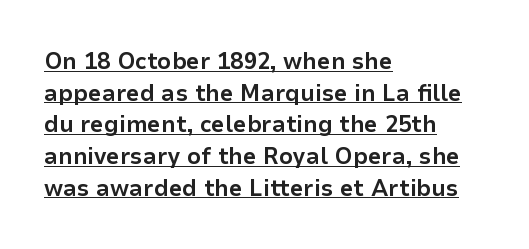
Nope, not italic — everything's standing straight. In terms of letterspacing, this is plain default setting. Like a heading marked for emphasis, these lines bear an underscore. Typesetter's note: full bold, strokes at maximum text heaviness. Vertical spacing — default. The paragraph shown leans on its left margin.
